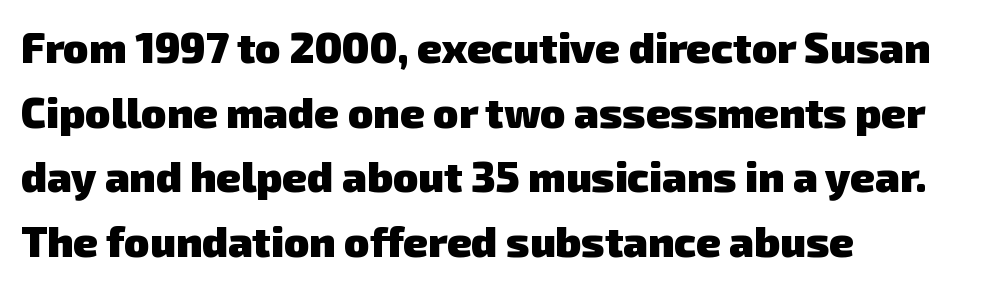
The image shows 42 px heavy sans-serif type; set left-aligned, normal line spacing (1.54x), normal letter spacing, not underlined; low stroke contrast and a medium x-height.
